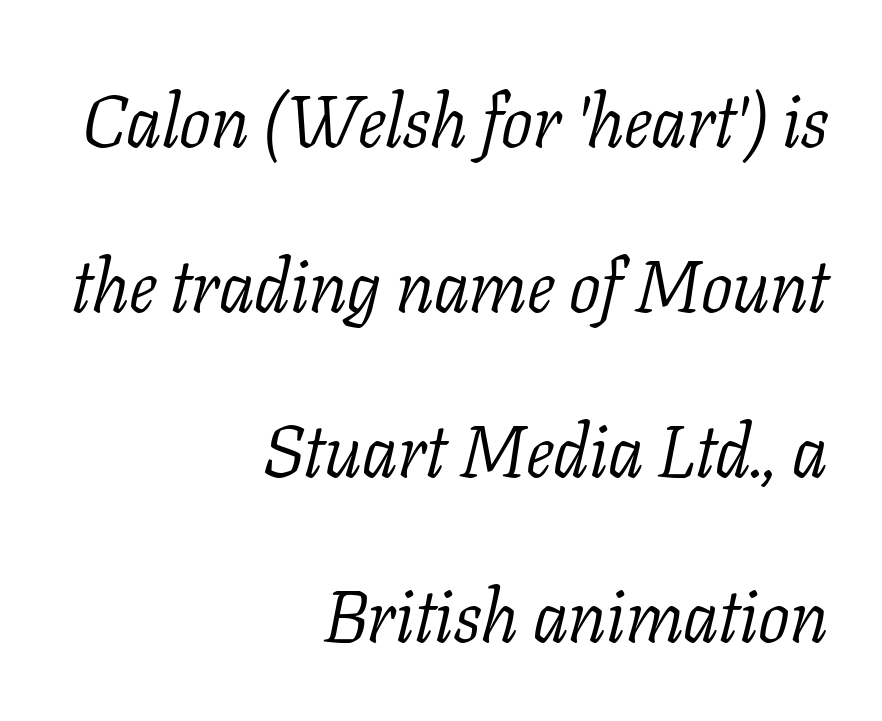
This sample trades compactness for vertical openness between lines. The glyphs are unaccompanied by any horizontal stroke below them. Default kerning and tracking; the words read as compact shapes. The strokes are not fattened; the text isn't bold.
